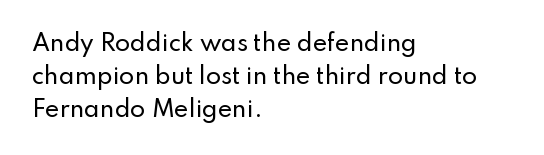
A clean baseline with only descenders dipping below it. Standard letterfit; no display-style spreading of the glyphs. Notice how descenders clear the ascenders below comfortably — that's standard leading. It's the straight-up-and-down kind of type. Does the copy run flush right? No — it runs flush left.
